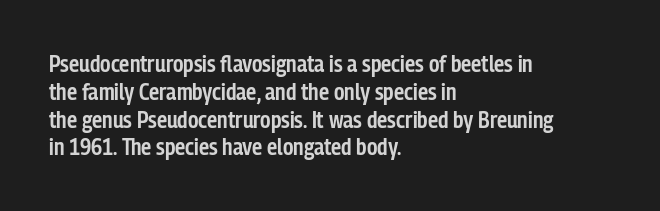
The letters stand straight up with perfectly vertical stems. Standard letterfit; no display-style spreading of the glyphs. Leftover space on each line is placed entirely after the last word. Look at the stroke-to-counter ratio: somewhat heavy, a semibold. Beneath every word, the page is bare.
